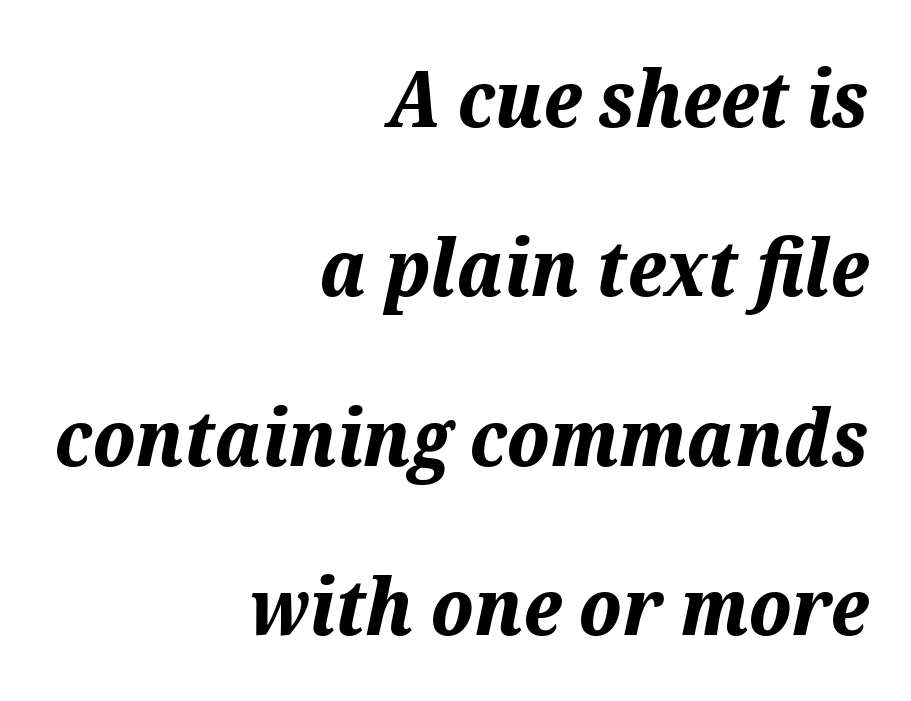
{"italic": "yes", "lean": "right", "slant_degrees": 12, "bold": "yes", "weight": "bold", "width": "normal", "stroke_contrast": "medium", "x_height": "medium", "monospaced": "no", "underline": "no", "align": "right", "line_spacing": "loose", "line_spacing_ratio": 2.17, "letter_spacing": "normal", "letter_spacing_em": 0.0, "glyph_px": 78}
